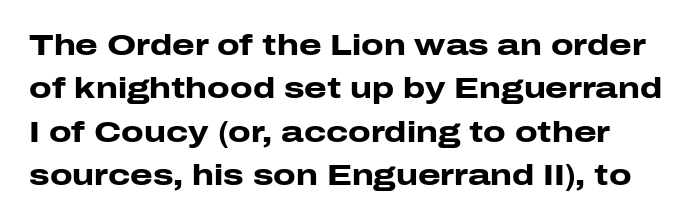
Q: Is the text bold? A: Yes.
Q: Is the text italic (slanted)? A: No, it is upright.
Q: Is the typeface a serif or a sans-serif typeface? A: Sans-serif.
Q: Is the text underlined? A: No.
Q: Is the spacing between letters normal or unusually wide? A: Normal.
Q: Is the spacing between lines tight, normal or loose? A: Normal.
Q: Width (condensed, normal, or wide)? A: Wide.
Q: Stroke contrast? A: Low.
Q: x-height? A: Medium.
Q: Monospaced? A: No.
